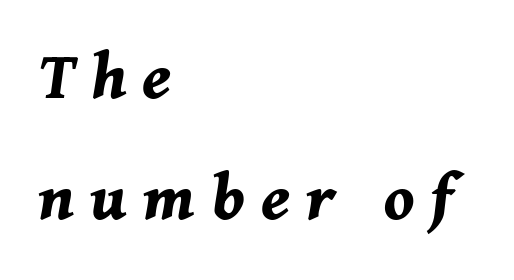
{"italic": "yes", "lean": "right", "slant_degrees": 11, "bold": "yes", "weight": "bold", "width": "normal", "stroke_contrast": "medium", "x_height": "medium", "monospaced": "no", "underline": "no", "align": "left", "line_spacing": "normal", "line_spacing_ratio": 1.68, "letter_spacing": "wide", "letter_spacing_em": 0.22, "glyph_px": 72}
